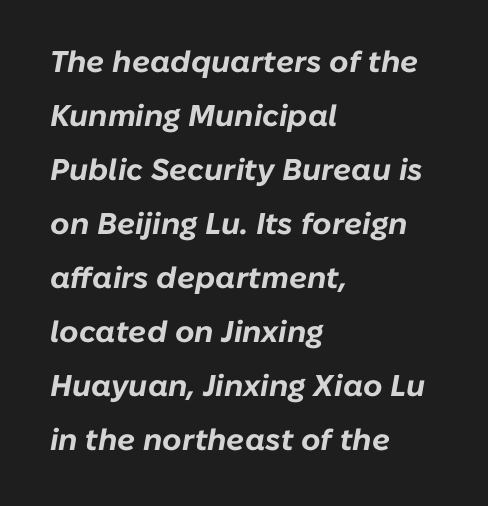
{"italic": "yes", "lean": "right", "slant_degrees": 10, "bold": "yes", "weight": "bold", "width": "normal", "stroke_contrast": "low", "x_height": "medium", "monospaced": "no", "underline": "no", "align": "left", "line_spacing_ratio": 1.8, "letter_spacing": "normal", "letter_spacing_em": 0.0, "glyph_px": 30}
